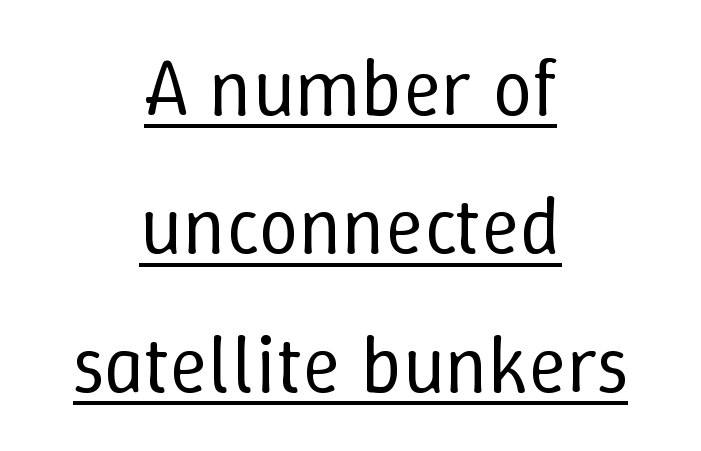
The image shows 80 px regular-weight type, upright; set centered, line spacing 1.73x, normal letter spacing, underlined; low stroke contrast and a medium x-height.
